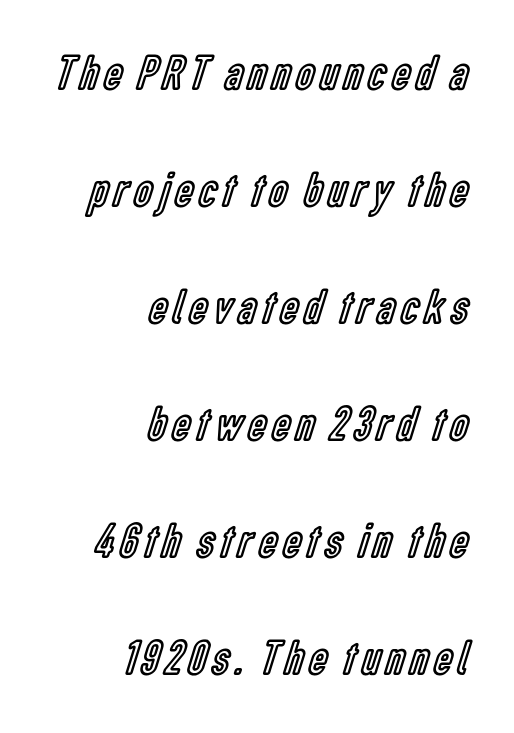
The image shows 50 px condensed type; set right-aligned, loose line spacing (2.34x), not underlined; a medium x-height.
